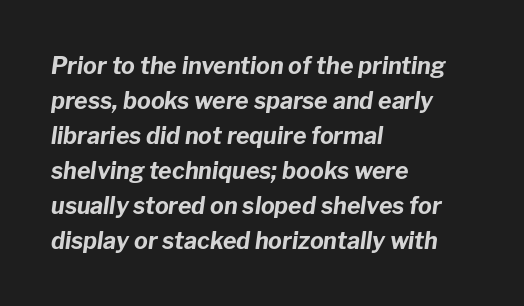
{"italic": "yes", "lean": "right", "slant_degrees": 8, "bold": "yes", "underline": "no", "align": "left", "line_spacing": "normal", "line_spacing_ratio": 1.52, "letter_spacing": "normal", "letter_spacing_em": 0.0, "glyph_px": 23}
